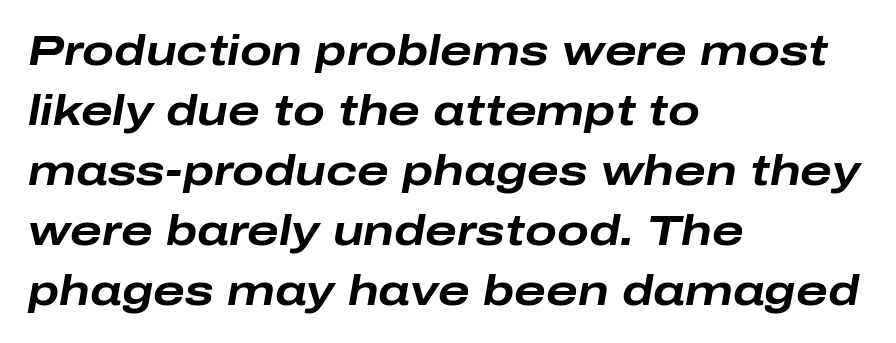
Students, observe: this is what conventionally led text looks like. Spacing between characters is what you'd get straight out of the box. The glyphs are unaccompanied by any horizontal stroke below them. Think of a printed novel: that variable character pitch is what you see here.
